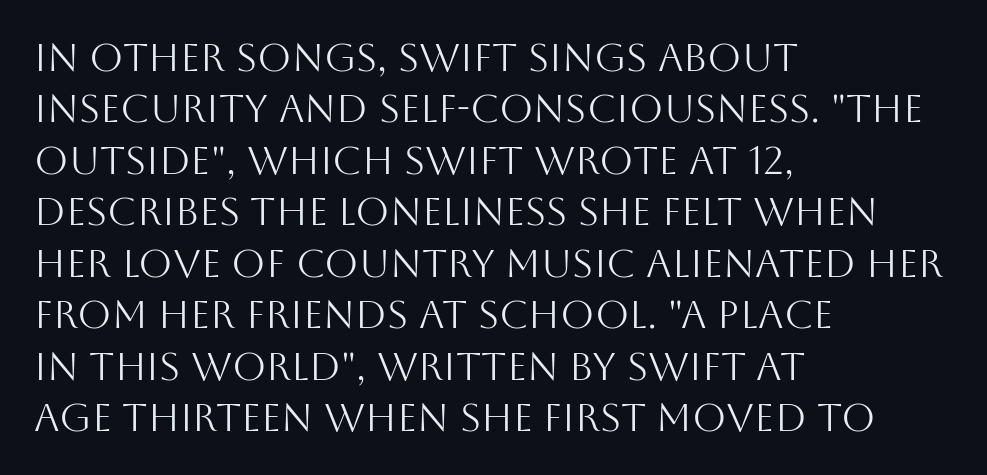
Descenders are the only things crossing below the line. Short note: letters normally spaced. Type style note: lacks serifs. Varying glyph widths throughout — classic text-font behaviour.
